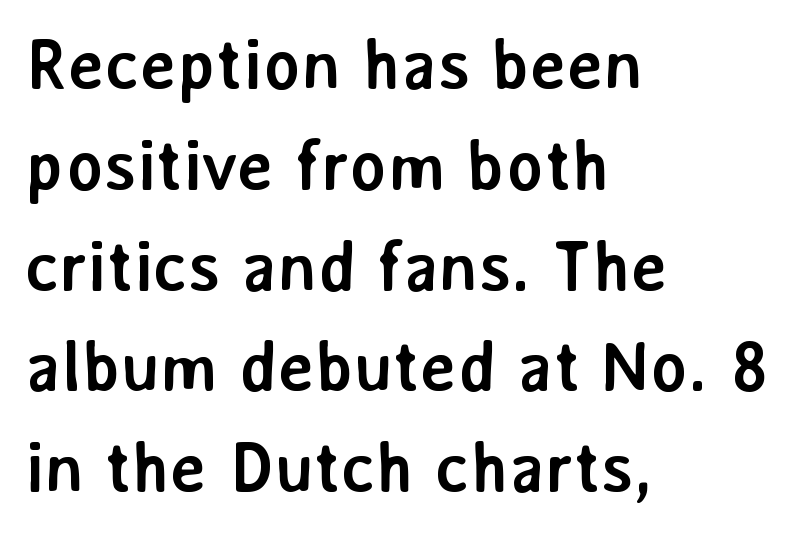
Q: Is the text bold? A: Yes.
Q: Is the text italic (slanted)? A: No, it is upright.
Q: Is the typeface a serif or a sans-serif typeface? A: Sans-serif.
Q: Is the text underlined? A: No.
Q: How is the paragraph aligned? A: Left-aligned.
Q: Is the spacing between letters normal or unusually wide? A: Normal.
Q: Is the spacing between lines tight, normal or loose? A: Normal.
Q: Width (condensed, normal, or wide)? A: Normal.
Q: Stroke contrast? A: Low.
Q: x-height? A: Medium.
Q: Monospaced? A: No.
